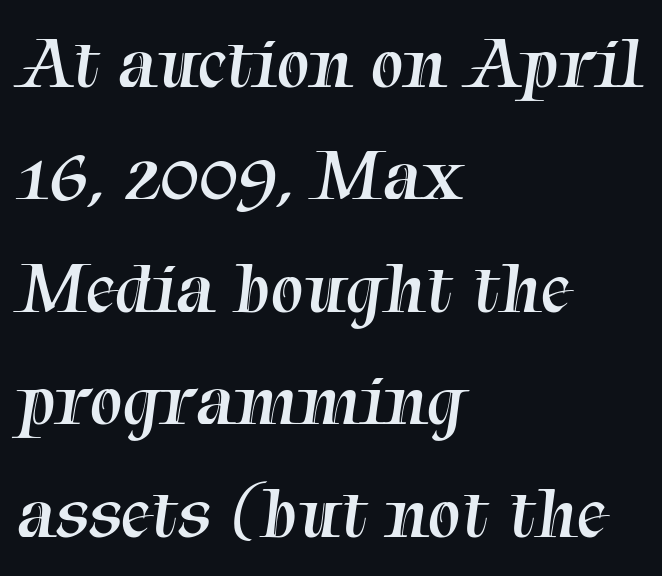
The image shows 74 px regular-weight serif type; set left-aligned, normal line spacing (1.52x), normal letter spacing, not underlined; medium stroke contrast and a medium x-height.
